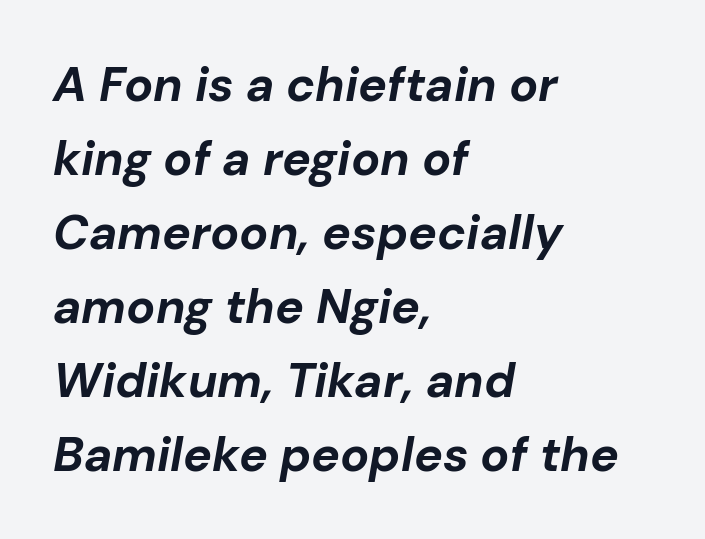
{"italic": "yes", "lean": "right", "slant_degrees": 10, "bold": "yes", "weight": "bold", "width": "normal", "stroke_contrast": "low", "x_height": "medium", "monospaced": "no", "underline": "no", "align": "left", "line_spacing": "normal", "line_spacing_ratio": 1.54, "letter_spacing": "normal", "letter_spacing_em": 0.0, "glyph_px": 48}
